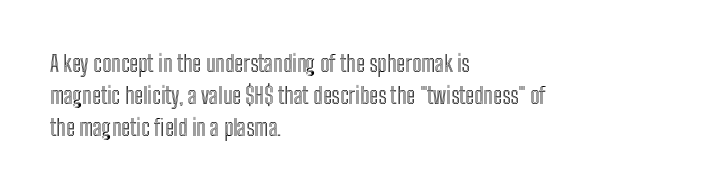
{"italic": "no", "underline": "no", "align": "left", "line_spacing": "normal", "line_spacing_ratio": 1.45, "letter_spacing": "normal", "letter_spacing_em": 0.0, "glyph_px": 22}
